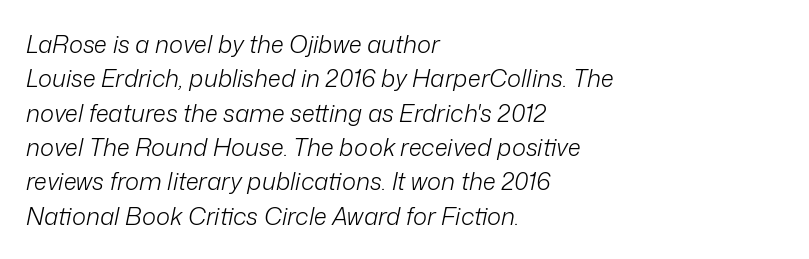
A light-to-regular cut is what we see here. Look at the tracking — it's just the regular setting, nothing added. Is there much room between lines? A standard amount, neither cramped nor airy. These lines were composed using italics.
